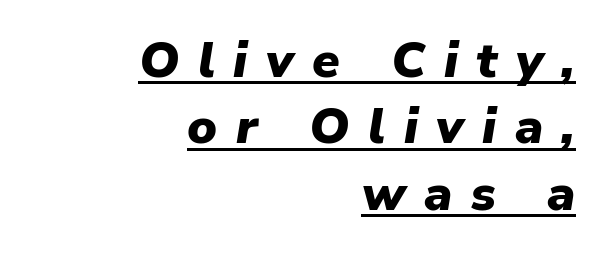
Q: Is the text bold? A: Yes.
Q: Is the text italic (slanted)? A: Yes, it leans right by about 9 degrees.
Q: Is the text underlined? A: Yes.
Q: How is the paragraph aligned? A: Right-aligned.
Q: Is the spacing between letters normal or unusually wide? A: Unusually wide.
Q: Is the spacing between lines tight, normal or loose? A: Normal.
Q: Width (condensed, normal, or wide)? A: Normal.
Q: Stroke contrast? A: Low.
Q: x-height? A: Medium.
Q: Monospaced? A: No.
